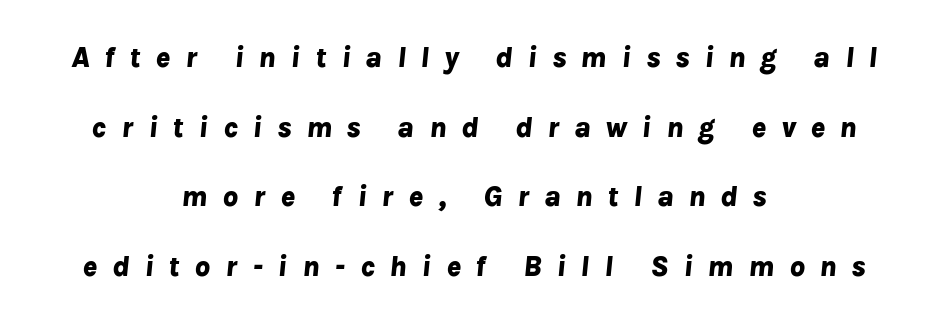
The image shows 30 px bold type, italic (leaning right); set centered, loose line spacing (2.32x), unusually wide letter spacing (+0.49 em), not underlined; low stroke contrast and a medium x-height.
